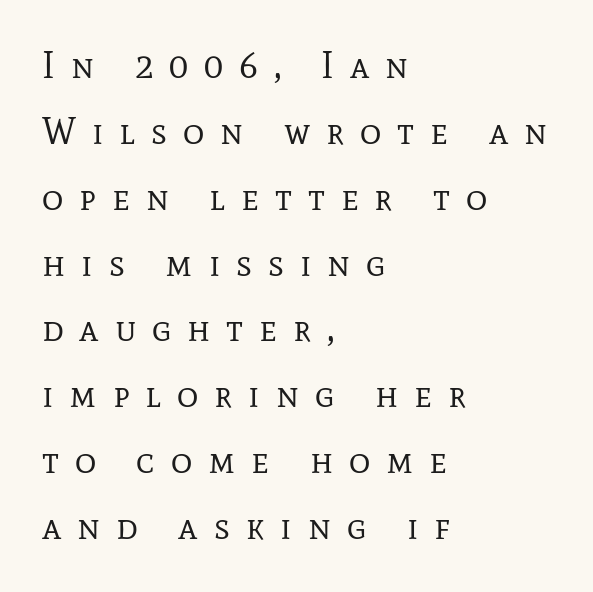
Q: Is the text bold? A: No.
Q: Is the text italic (slanted)? A: No, it is upright.
Q: Is the typeface a serif or a sans-serif typeface? A: Serif.
Q: Is the text underlined? A: No.
Q: How is the paragraph aligned? A: Left-aligned.
Q: Is the spacing between letters normal or unusually wide? A: Unusually wide.
Q: Width (condensed, normal, or wide)? A: Normal.
Q: Stroke contrast? A: Low.
Q: x-height? A: Medium.
Q: Monospaced? A: No.
